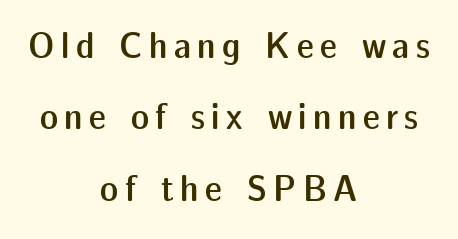
Q: Is the text bold? A: Semi-bold.
Q: Is the text italic (slanted)? A: No, it is upright.
Q: Is the typeface a serif or a sans-serif typeface? A: Sans-serif.
Q: Is the text underlined? A: No.
Q: How is the paragraph aligned? A: Centered.
Q: Width (condensed, normal, or wide)? A: Normal.
Q: Stroke contrast? A: Low.
Q: x-height? A: Medium.
Q: Monospaced? A: No.
